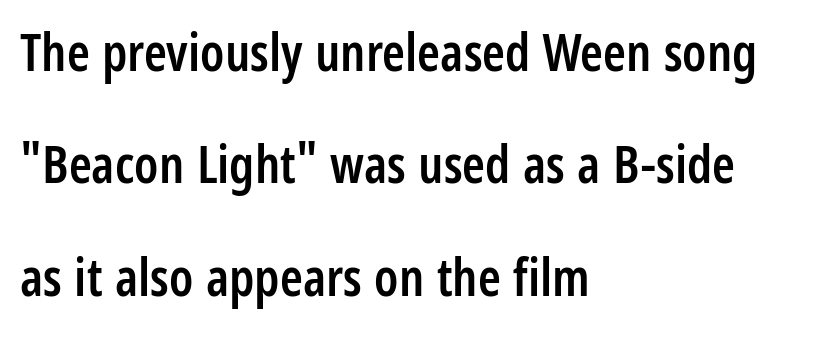
{"serif": "no", "italic": "no", "bold": "semi", "weight": "semibold", "width": "condensed", "stroke_contrast": "low", "x_height": "large", "monospaced": "no", "underline": "no", "align": "left", "line_spacing": "loose", "line_spacing_ratio": 2.16, "letter_spacing": "normal", "letter_spacing_em": 0.0, "glyph_px": 52}
